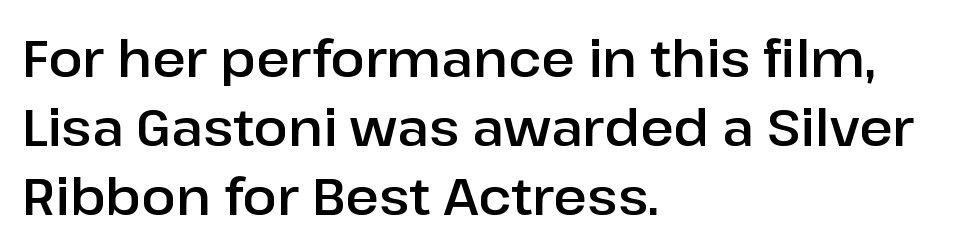
The image shows 51 px sans-serif type, upright; set left-aligned, normal line spacing (1.35x), normal letter spacing, not underlined; low stroke contrast and a medium x-height.
